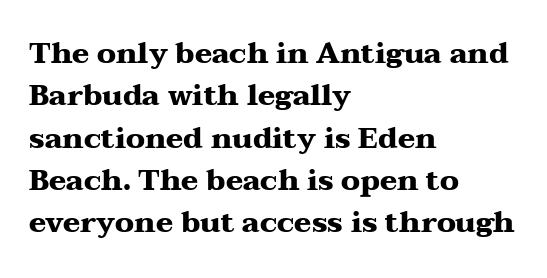
Q: Is the text bold? A: Yes.
Q: Is the text italic (slanted)? A: No, it is upright.
Q: Is the typeface a serif or a sans-serif typeface? A: Serif.
Q: Is the text underlined? A: No.
Q: How is the paragraph aligned? A: Left-aligned.
Q: Is the spacing between letters normal or unusually wide? A: Normal.
Q: Is the spacing between lines tight, normal or loose? A: Normal.
Q: Width (condensed, normal, or wide)? A: Wide.
Q: Stroke contrast? A: Medium.
Q: x-height? A: Medium.
Q: Monospaced? A: No.
